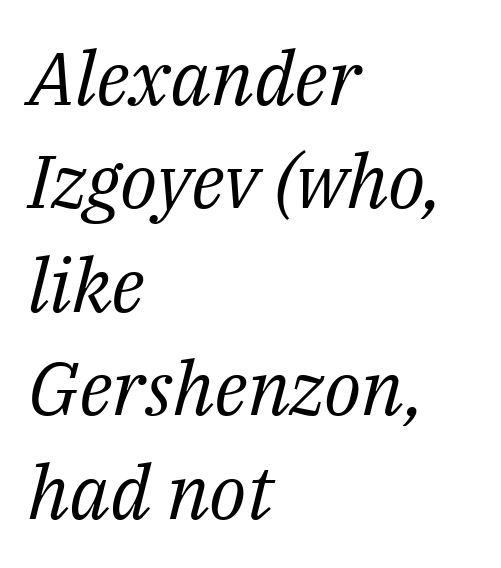
Q: Is the text bold? A: No.
Q: Is the text italic (slanted)? A: Yes, it leans right by about 14 degrees.
Q: Is the typeface a serif or a sans-serif typeface? A: Serif.
Q: Is the text underlined? A: No.
Q: How is the paragraph aligned? A: Left-aligned.
Q: Is the spacing between letters normal or unusually wide? A: Normal.
Q: Is the spacing between lines tight, normal or loose? A: Normal.
Q: Width (condensed, normal, or wide)? A: Normal.
Q: Stroke contrast? A: Medium.
Q: x-height? A: Medium.
Q: Monospaced? A: No.
